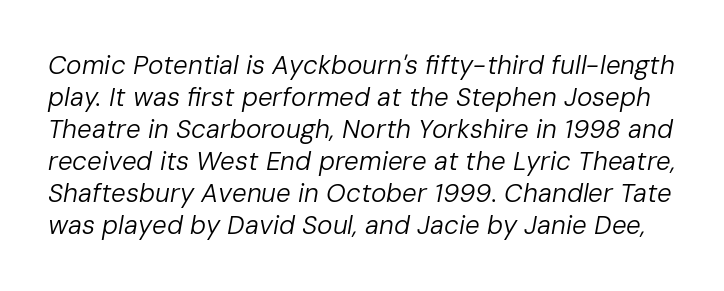
{"italic": "yes", "lean": "right", "slant_degrees": 10, "bold": "no", "underline": "no", "line_spacing_ratio": 1.23, "letter_spacing": "normal", "letter_spacing_em": 0.0, "glyph_px": 26}
